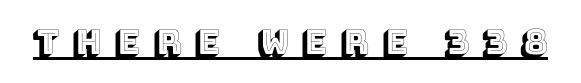
You could not count columns in this text — the font is proportionally spaced. The passage shown is underscored from start to finish. Upright lettering throughout. This sample uses expanded letter spacing, leaving extra air between glyphs.
